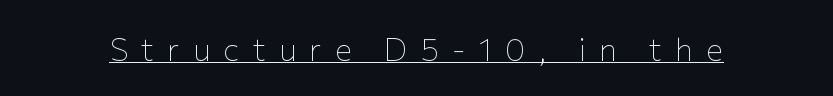
Q: Is the text bold? A: No.
Q: Is the text italic (slanted)? A: No, it is upright.
Q: Is the typeface a serif or a sans-serif typeface? A: Sans-serif.
Q: Is the text underlined? A: Yes.
Q: Is the spacing between letters normal or unusually wide? A: Unusually wide.
Q: Width (condensed, normal, or wide)? A: Normal.
Q: Stroke contrast? A: Low.
Q: x-height? A: Medium.
Q: Monospaced? A: No.
